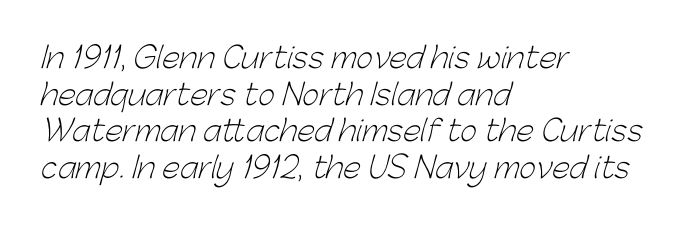
Looks like regular typesetting: each glyph gets only the width it needs. This rendering features lettering with no underline. Whoever set this chose a conventional vertical rhythm. The rendering keeps characters at their native spacing. Does the type have serifs? No, each stem ends abruptly. Casual observation: everything's shoved over to the left.
